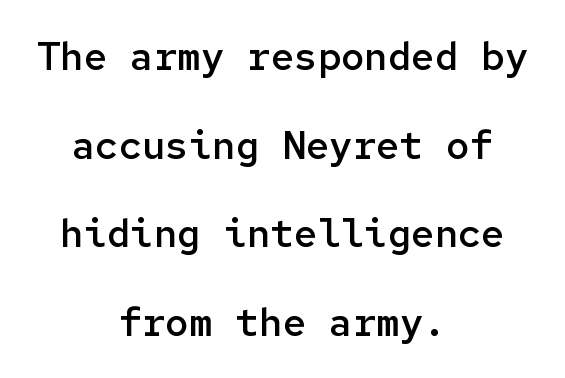
The image shows 39 px semibold sans-serif type, upright, monospaced; set centered, loose line spacing (2.27x), normal letter spacing, not underlined; low stroke contrast and a medium x-height.
